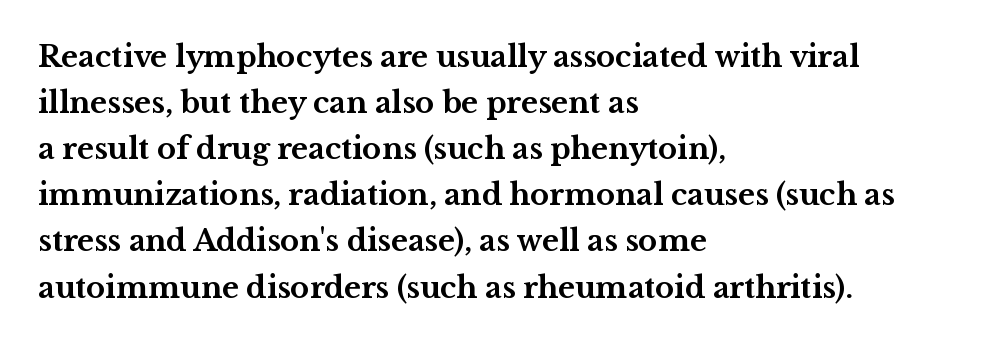
Students, observe: this is what conventionally led text looks like. Each line starts at the same left margin while the right side varies. How heavy is the stroke? Heavy — this is a bold. Notice how the stems are strictly vertical — no italics here. The face used here is proportionally spaced, like ordinary book or web type. The passage shown is typeset with a serif family.
